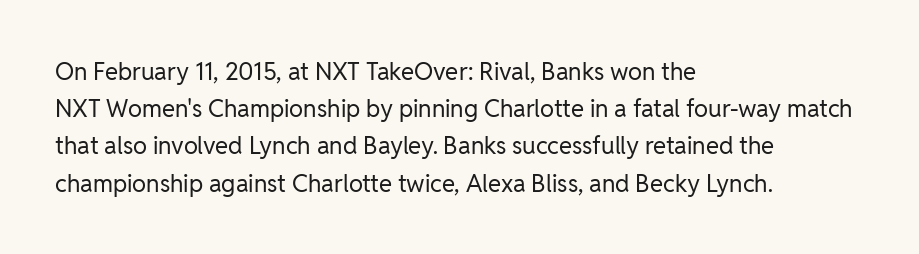
Ordinary non-slanted type is in use. This sample uses plain, unmodified letter spacing. Has an underline been added? It has not. The designer left line spacing at the default. The cut favours lightness, reaching ordinary text weight at its darkest. Layout note: lines flush left.
